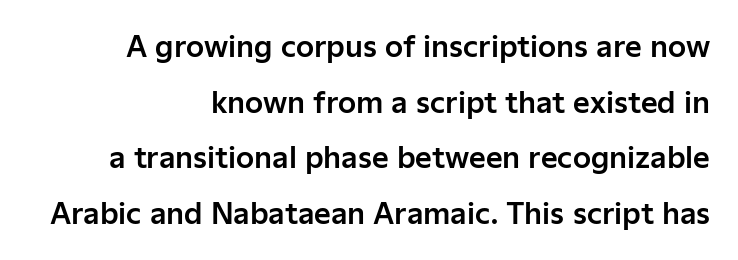
The image shows 29 px sans-serif type, upright; set right-aligned, loose line spacing (1.92x), normal letter spacing, not underlined; low stroke contrast and a medium x-height.
